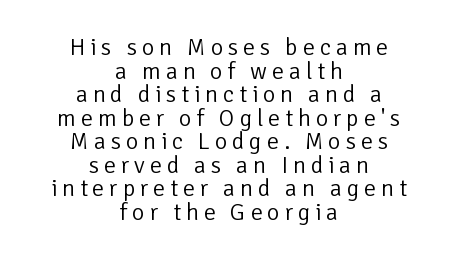
The image shows 24 px text type, upright; set centered, tight line spacing (0.98x), unusually wide letter spacing (+0.2 em), not underlined.
